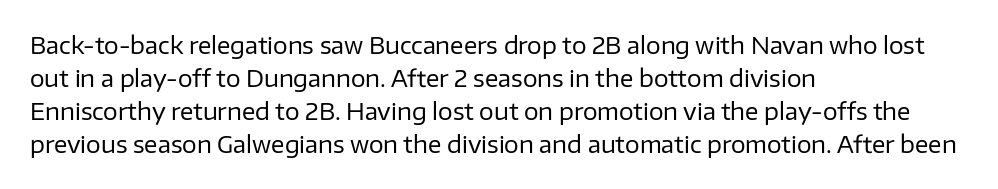
The image shows 23 px text type, upright; set left-aligned, normal line spacing (1.43x), normal letter spacing, not underlined.
